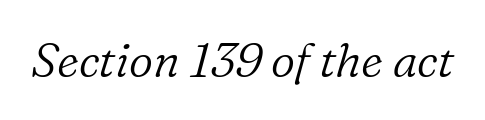
Honestly, the letter spacing is just normal — you wouldn't notice it. Bold? No — there's no thickening of the strokes. The type family on display is of the serif kind. Designer's note — italics engaged. Type without underlining.
